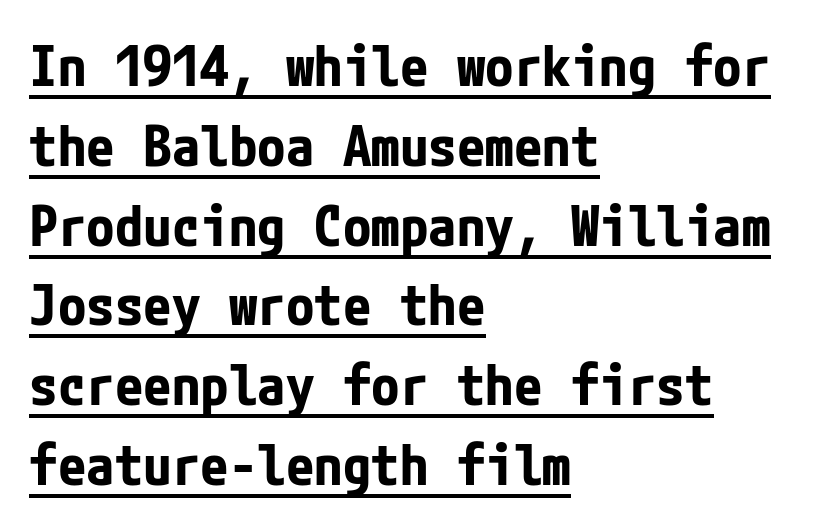
This rendering employs a face without finishing strokes, i.e., a sans-serif. Every stem runs plumb, perpendicular to the baseline. This rendering uses left alignment, leaving the right contour irregular. The typesetter has applied underlining to the passage shown. What weight is shown? A full bold with thick strokes. Leading matches the norm, producing a regular column.
